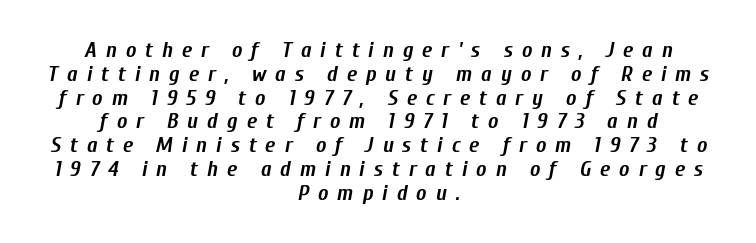
{"italic": "yes", "lean": "right", "slant_degrees": 10, "bold": "yes", "underline": "no", "align": "center", "line_spacing": "tight", "line_spacing_ratio": 1.08, "letter_spacing": "wide", "letter_spacing_em": 0.4, "glyph_px": 22}
